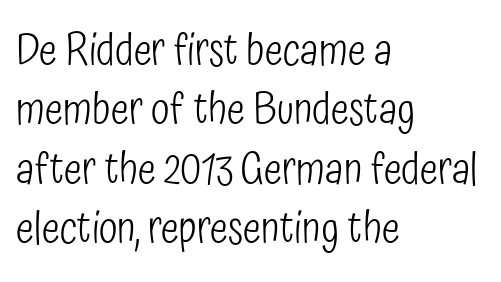
The image shows 43 px light, condensed sans-serif type, upright; set left-aligned, normal line spacing (1.38x), normal letter spacing, not underlined; low stroke contrast and a medium x-height.
